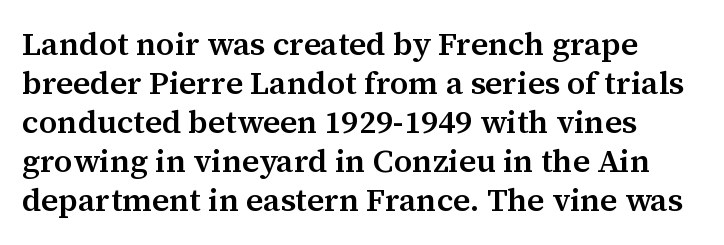
The image shows 32 px semibold serif type, upright; set line spacing 1.22x, normal letter spacing, not underlined; medium stroke contrast and a medium x-height.
